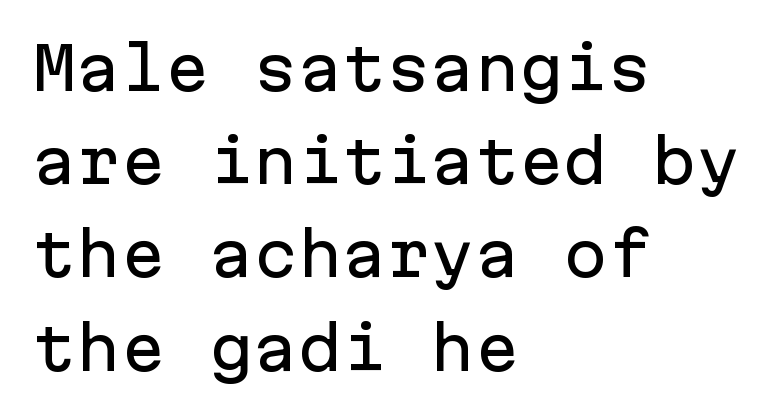
The image shows 59 px sans-serif type, upright, monospaced; set left-aligned, normal line spacing (1.58x), normal letter spacing, not underlined; low stroke contrast and a medium x-height.
